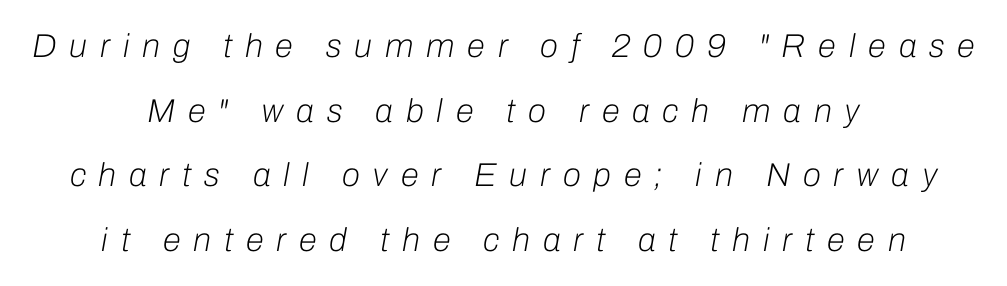
Q: Is the text bold? A: No.
Q: Is the text italic (slanted)? A: Yes, it leans right by about 10 degrees.
Q: Is the text underlined? A: No.
Q: How is the paragraph aligned? A: Centered.
Q: Is the spacing between letters normal or unusually wide? A: Unusually wide.
Q: Is the spacing between lines tight, normal or loose? A: Loose.
Q: Width (condensed, normal, or wide)? A: Normal.
Q: Stroke contrast? A: Low.
Q: x-height? A: Medium.
Q: Monospaced? A: No.
